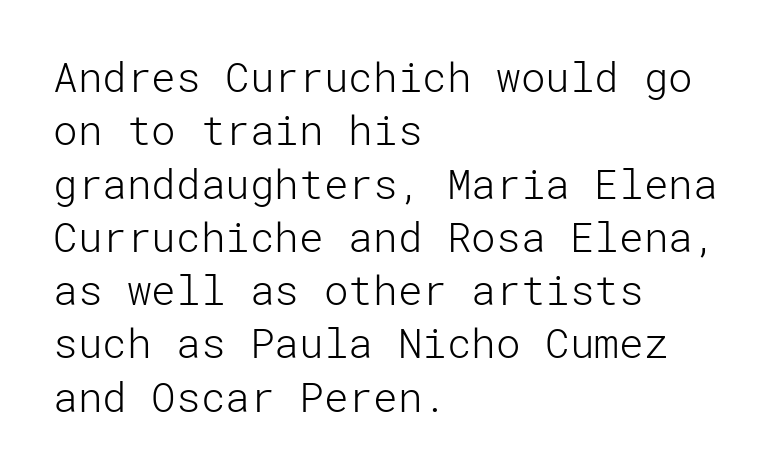
The image shows 41 px light sans-serif type, upright; set left-aligned, normal line spacing (1.3x), normal letter spacing, not underlined; low stroke contrast and a medium x-height.
